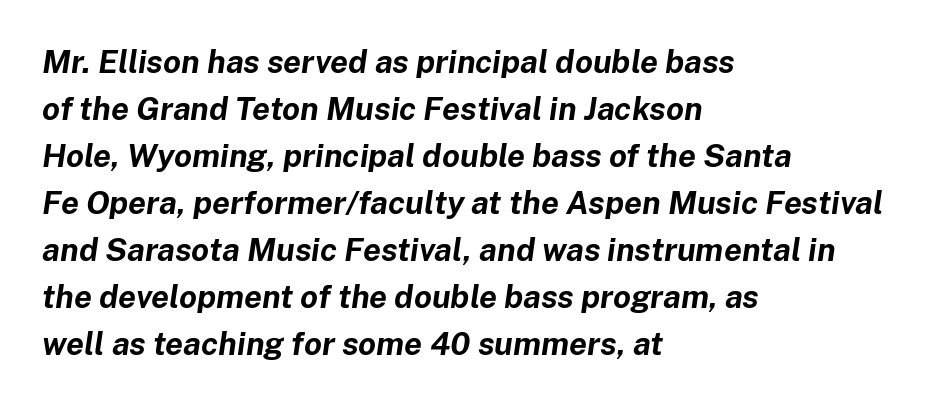
Q: Is the text bold? A: Yes.
Q: Is the text italic (slanted)? A: Yes, it leans right by about 8 degrees.
Q: Is the text underlined? A: No.
Q: How is the paragraph aligned? A: Left-aligned.
Q: Is the spacing between letters normal or unusually wide? A: Normal.
Q: Is the spacing between lines tight, normal or loose? A: Normal.
Q: Width (condensed, normal, or wide)? A: Normal.
Q: Stroke contrast? A: Low.
Q: x-height? A: Medium.
Q: Monospaced? A: No.
